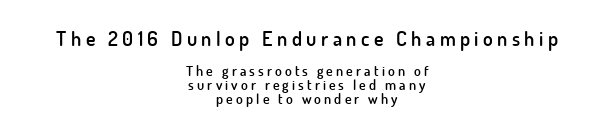
Students, note that the glyphs here are deliberately spaced far apart. Glance below the letters and you will spot only blank space. If you squint, the top block still reads clearly — it's the larger of the two. Style check: upright. Reading down the block, each line starts at a different indent, mirrored at its end.
